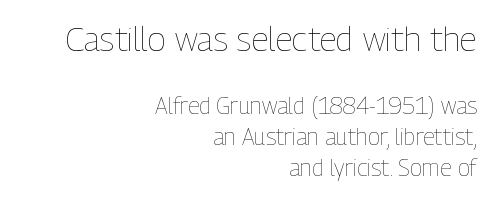
Q: Is the text bold? A: No.
Q: Is the text italic (slanted)? A: No, it is upright.
Q: Is the text underlined? A: No.
Q: How is the paragraph aligned? A: Right-aligned.
Q: Is the spacing between letters normal or unusually wide? A: Normal.
Q: Is the spacing between lines tight, normal or loose? A: Normal.
Q: Which block of text is set in a larger size, the first (top) or the second (bottom)? A: The first (top) one.
Q: Width (condensed, normal, or wide)? A: Condensed.
Q: Stroke contrast? A: Low.
Q: x-height? A: Medium.
Q: Monospaced? A: No.
